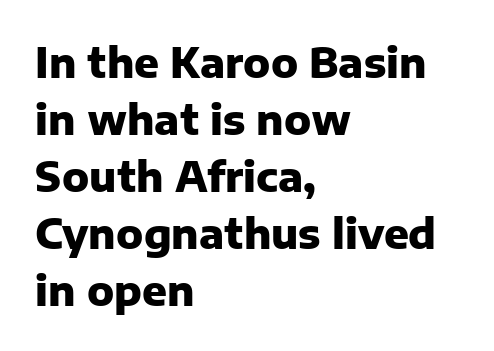
Q: Is the text bold? A: Yes.
Q: Is the text italic (slanted)? A: No, it is upright.
Q: Is the typeface a serif or a sans-serif typeface? A: Sans-serif.
Q: Is the text underlined? A: No.
Q: How is the paragraph aligned? A: Left-aligned.
Q: Is the spacing between letters normal or unusually wide? A: Normal.
Q: Is the spacing between lines tight, normal or loose? A: Normal.
Q: Width (condensed, normal, or wide)? A: Normal.
Q: Stroke contrast? A: Low.
Q: x-height? A: Medium.
Q: Monospaced? A: No.
